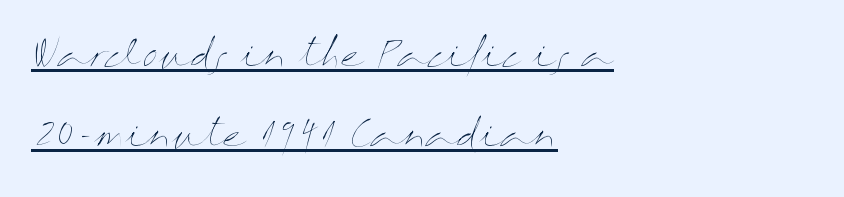
The image shows 35 px thin, wide type; set left-aligned, loose line spacing (2.29x), normal letter spacing, underlined; medium stroke contrast and a medium x-height.
